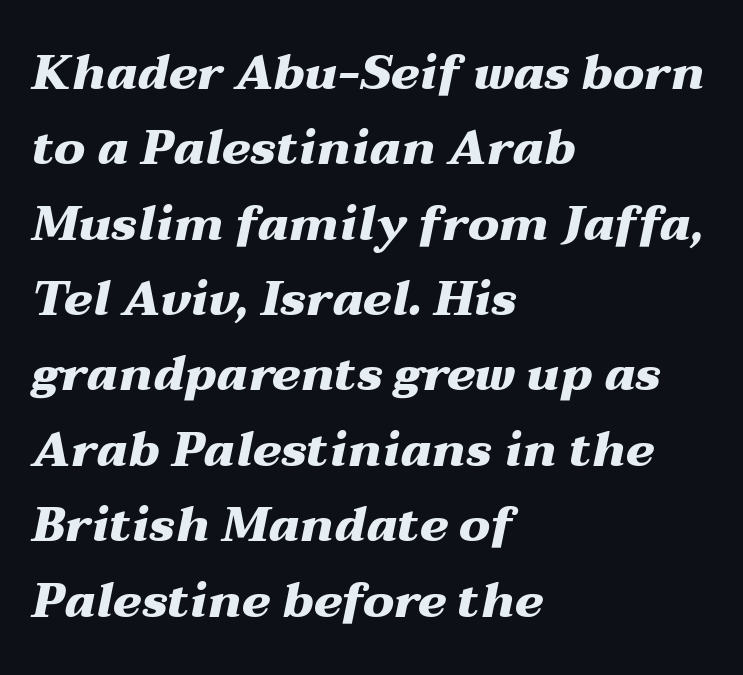
The image shows 48 px heavy, wide type, italic (leaning right); set left-aligned, normal line spacing (1.57x), normal letter spacing, not underlined; medium stroke contrast and a medium x-height.
